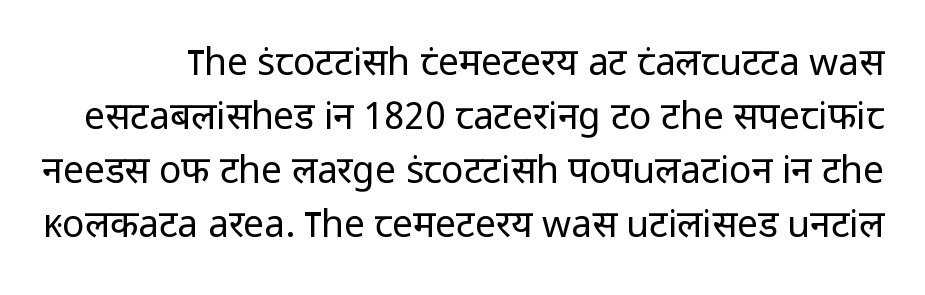
{"serif": "no", "italic": "no", "bold": "no", "weight": "regular", "width": "normal", "stroke_contrast": "low", "x_height": "medium", "monospaced": "no", "underline": "no", "line_spacing": "normal", "line_spacing_ratio": 1.46, "letter_spacing": "normal", "letter_spacing_em": 0.0, "glyph_px": 37}
